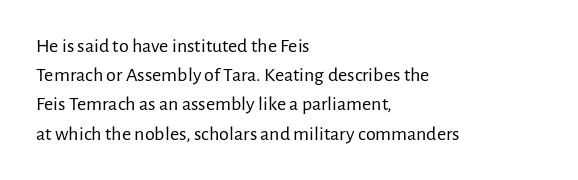
A normal amount of white space separates one row of letters from the next. The foot of each line stays bare and open. The ragged edge is on the right, which tells us the setting is flush left. This sample uses an upright cut, with every glyph sitting square on the baseline. No chunkiness to these letters — they're not bold. Does extra space separate the letters? No, they use regular spacing.
